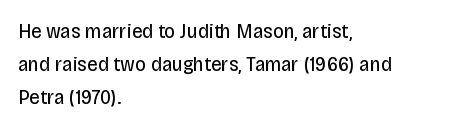
Upright lettering throughout. The rows are spaced the way most documents space them. These lines stack with their left ends in a neat column. The space beneath each line is pristine and unruled. This sample uses plain, unmodified letter spacing. Stem width sits at or under what a default text font uses.
